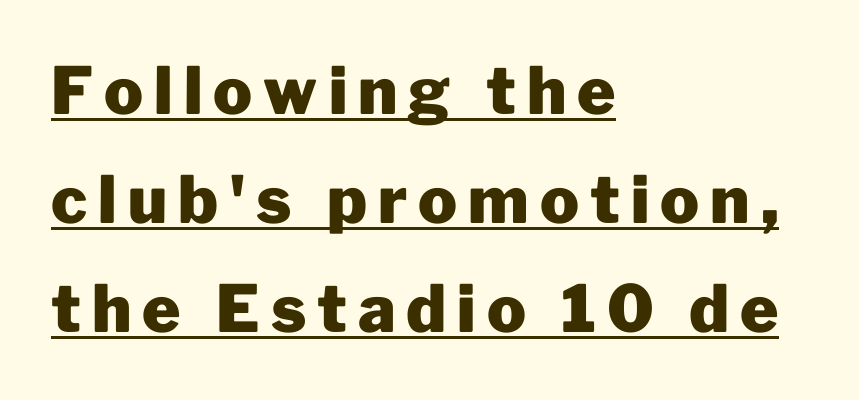
Reading down the block, your eye returns to a fixed left position each line. This sample keeps an unexceptional amount of space between lines. The typography opts for an upright posture over an oblique one. Note the varied advance widths — an 'i' is clearly narrower than an 'm'. In terms of letterform style, serifs are entirely absent.
